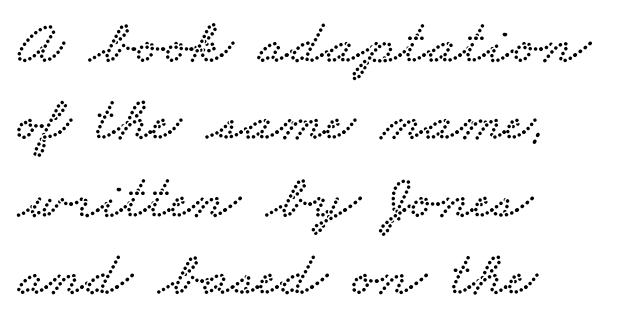
{"serif": "yes", "width": "wide", "stroke_contrast": "low", "x_height": "small", "monospaced": "no", "underline": "no", "align": "left", "line_spacing_ratio": 1.21, "letter_spacing": "normal", "letter_spacing_em": 0.0, "glyph_px": 64}
